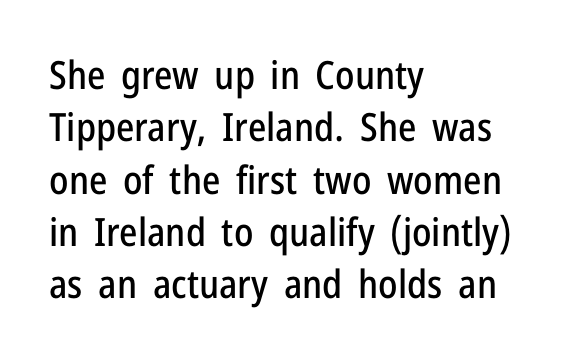
The vertical gap from one line to the next is medium. A typesetter would mark this as roman, not italic. The glyphs are unaccompanied by any horizontal stroke below them. Spacing verdict: proportional, widths tailored to each character.
